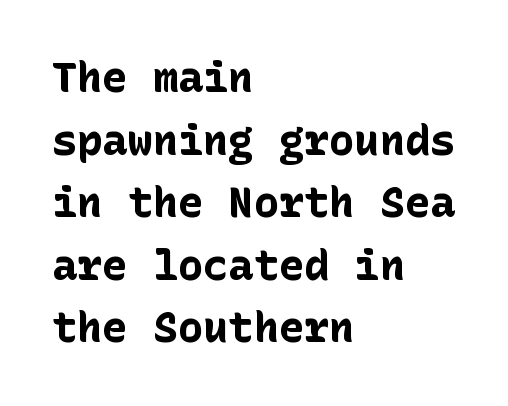
Q: Is the text bold? A: Yes.
Q: Is the text italic (slanted)? A: No, it is upright.
Q: Is the typeface a serif or a sans-serif typeface? A: Sans-serif.
Q: Is the text underlined? A: No.
Q: How is the paragraph aligned? A: Left-aligned.
Q: Is the spacing between letters normal or unusually wide? A: Normal.
Q: Is the spacing between lines tight, normal or loose? A: Normal.
Q: Width (condensed, normal, or wide)? A: Normal.
Q: Stroke contrast? A: Low.
Q: x-height? A: Medium.
